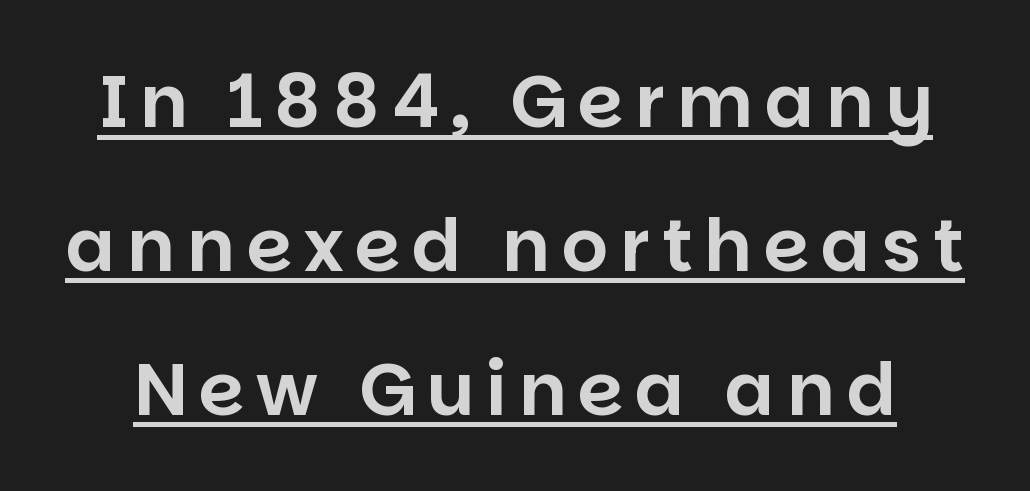
Q: Is the text italic (slanted)? A: No, it is upright.
Q: Is the typeface a serif or a sans-serif typeface? A: Sans-serif.
Q: Is the text underlined? A: Yes.
Q: Is the spacing between lines tight, normal or loose? A: Loose.
Q: Width (condensed, normal, or wide)? A: Normal.
Q: Stroke contrast? A: Low.
Q: x-height? A: Large.
Q: Monospaced? A: No.
